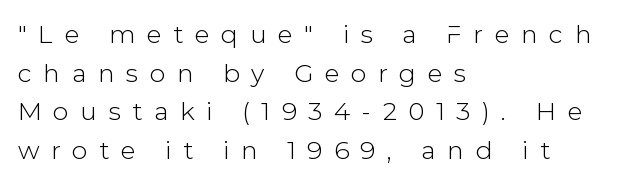
{"italic": "no", "underline": "no", "align": "left", "line_spacing": "normal", "line_spacing_ratio": 1.55, "letter_spacing": "wide", "letter_spacing_em": 0.46, "glyph_px": 25}
